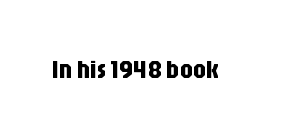
Q: Is the text italic (slanted)? A: No, it is upright.
Q: Is the text underlined? A: No.
Q: Is the spacing between letters normal or unusually wide? A: Normal.
